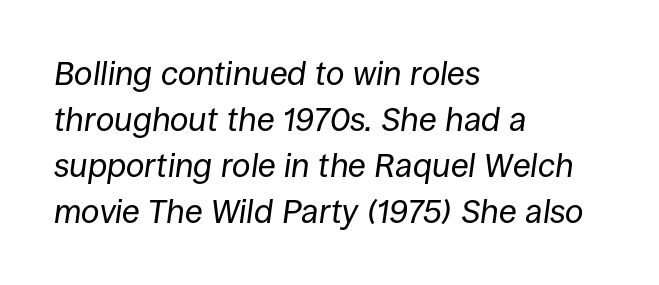
The image shows 33 px regular-weight type, italic (leaning right); set left-aligned, normal line spacing (1.39x), normal letter spacing, not underlined; low stroke contrast and a large x-height.
